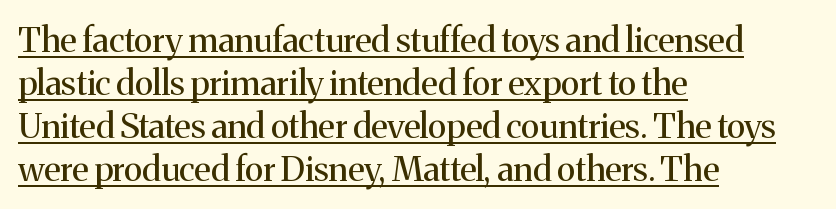
These glyphs show unthickened strokes, regular width or finer. All the whitespace from short lines collects on the right. A baseline rule has been typeset under these characters. No extra tracking has been applied to these lines. It's the straight-up-and-down kind of type.
